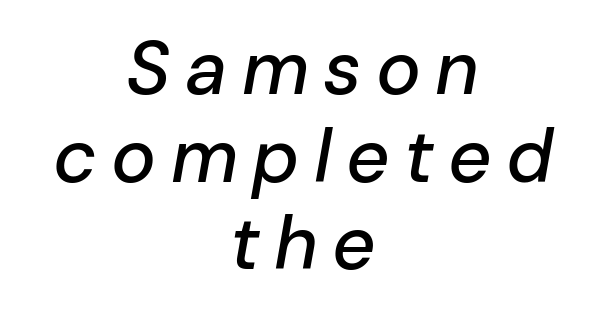
The image shows 75 px text type, italic (leaning right); set centered, line spacing 1.17x, not underlined; low stroke contrast and a medium x-height.
